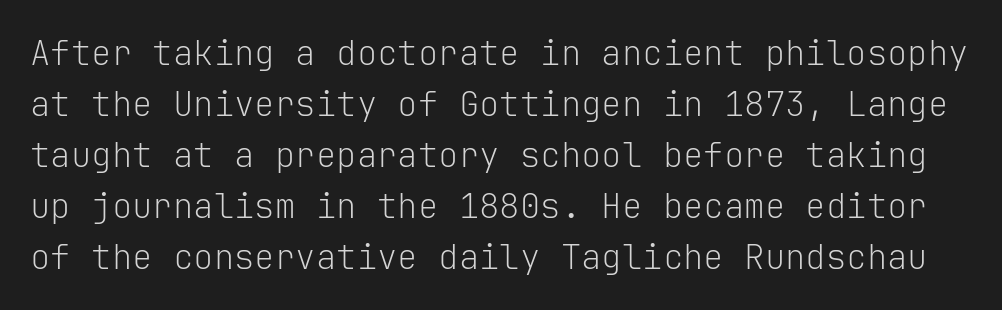
The type is set solid horizontally, with unmodified tracking. No extra ink here — the face is not bold. The font's upright variant was chosen for this text. Leading matches the norm, producing a regular column. Every character here occupies the same horizontal width, giving the sample a typewriter-like rhythm.
